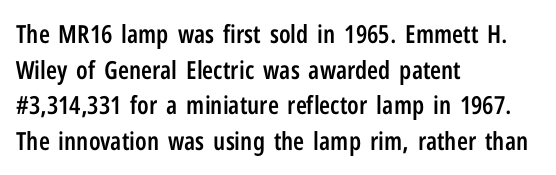
The image shows 25 px text type, upright; set left-aligned, normal line spacing (1.43x), normal letter spacing, not underlined.
